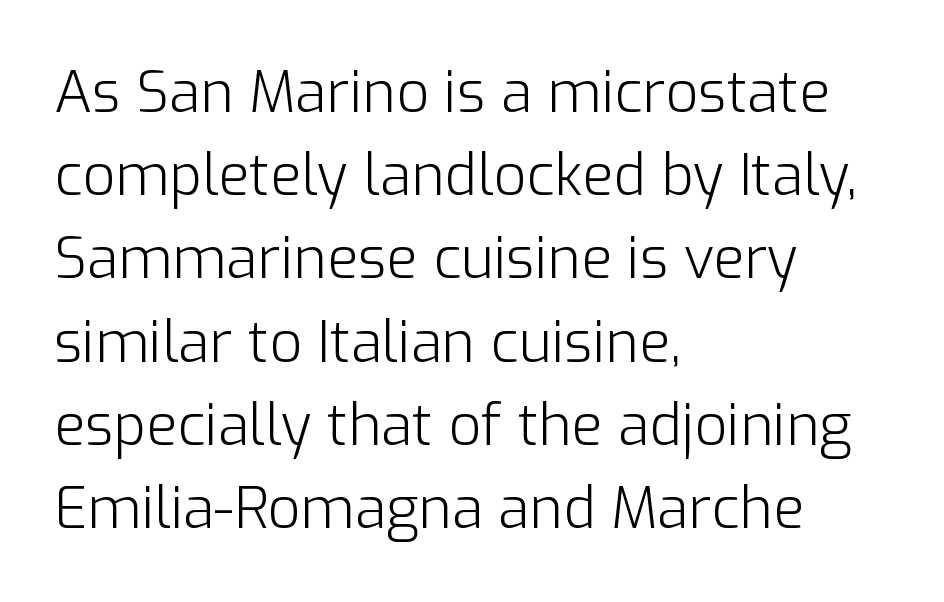
In terms of posture, this sample is upright. Beneath every word, the page is bare. No letter is thick-stroked: the sample isn't bold. Observe the ordinary spacing: letters are neighbours, not strangers. Serifs: no, the terminals of the letterforms are clean. Proportional: the letters do not fall into vertical columns.
